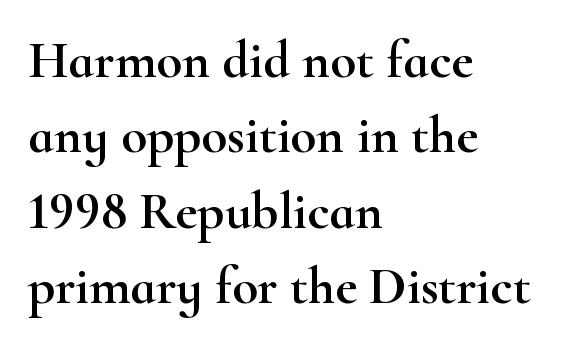
Q: Is the text italic (slanted)? A: No, it is upright.
Q: Is the typeface a serif or a sans-serif typeface? A: Serif.
Q: Is the text underlined? A: No.
Q: How is the paragraph aligned? A: Left-aligned.
Q: Is the spacing between letters normal or unusually wide? A: Normal.
Q: Is the spacing between lines tight, normal or loose? A: Normal.
Q: Width (condensed, normal, or wide)? A: Wide.
Q: Stroke contrast? A: High.
Q: x-height? A: Small.
Q: Monospaced? A: No.
